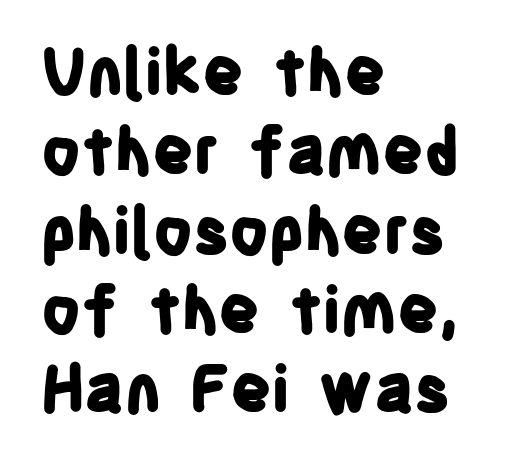
Q: Is the text bold? A: Yes.
Q: Is the text italic (slanted)? A: No, it is upright.
Q: Is the typeface a serif or a sans-serif typeface? A: Sans-serif.
Q: Is the text underlined? A: No.
Q: How is the paragraph aligned? A: Left-aligned.
Q: Is the spacing between letters normal or unusually wide? A: Normal.
Q: Width (condensed, normal, or wide)? A: Condensed.
Q: Stroke contrast? A: Low.
Q: x-height? A: Large.
Q: Monospaced? A: No.
